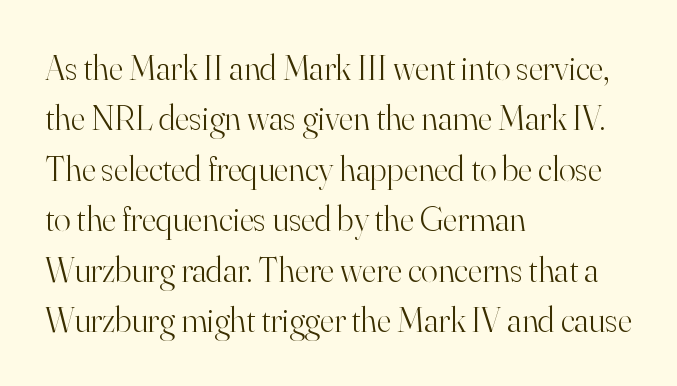
The image shows 35 px light serif type, upright; set left-aligned, normal line spacing (1.44x), normal letter spacing, not underlined; high stroke contrast and a small x-height.
